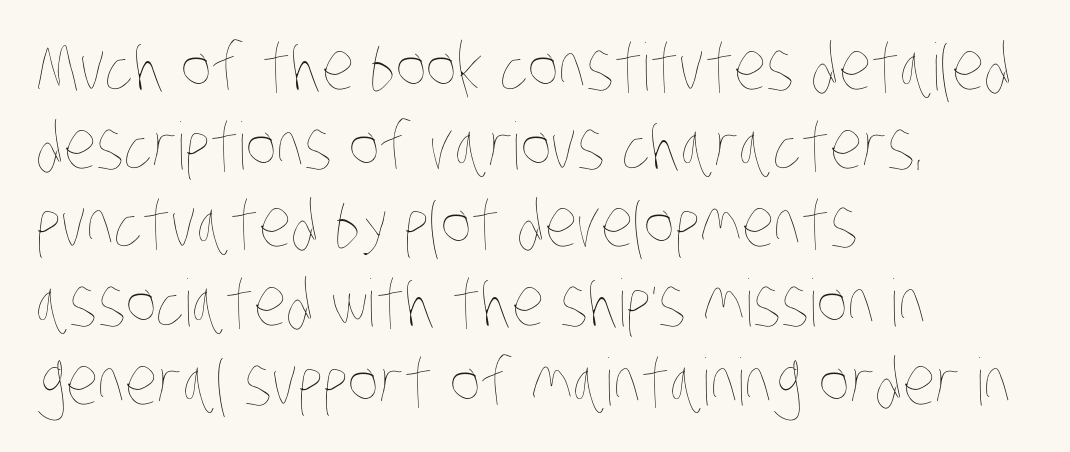
{"bold": "no", "weight": "thin", "width": "condensed", "stroke_contrast": "low", "x_height": "large", "monospaced": "no", "underline": "no", "align": "left", "line_spacing_ratio": 1.21, "letter_spacing": "normal", "letter_spacing_em": 0.0, "glyph_px": 65}
